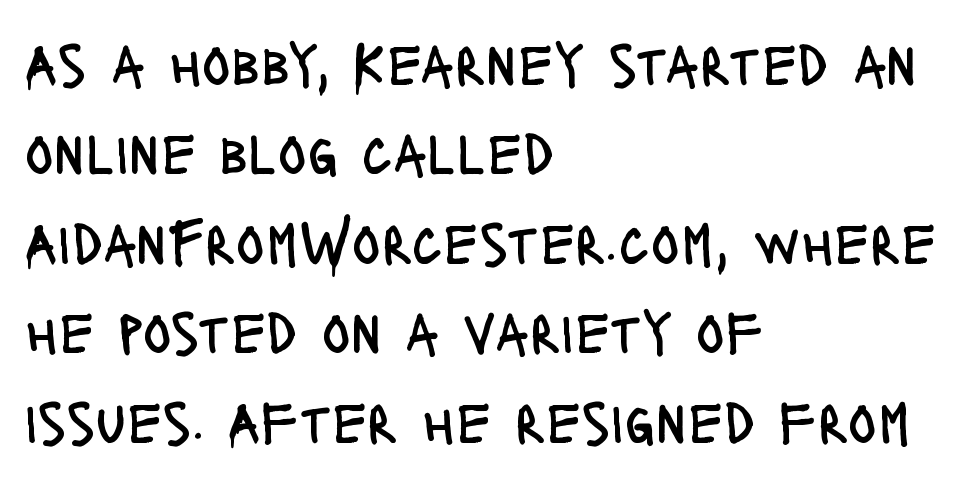
The image shows 60 px regular-weight, condensed sans-serif type, upright; set left-aligned, normal line spacing (1.49x), normal letter spacing, not underlined; low stroke contrast and a large x-height.
